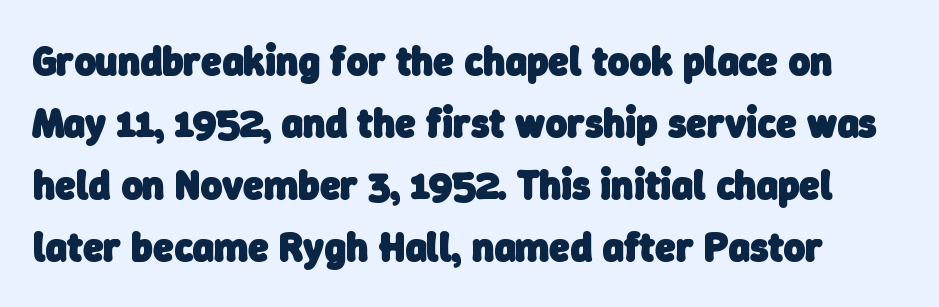
The face used here is rendered with its standard letterfit. No word sits above an underline. The passage shown is typeset with a sans-serif family. The sample has been set heavy, in full bold. Character widths vary here, with narrow letters taking less room than wide ones.
